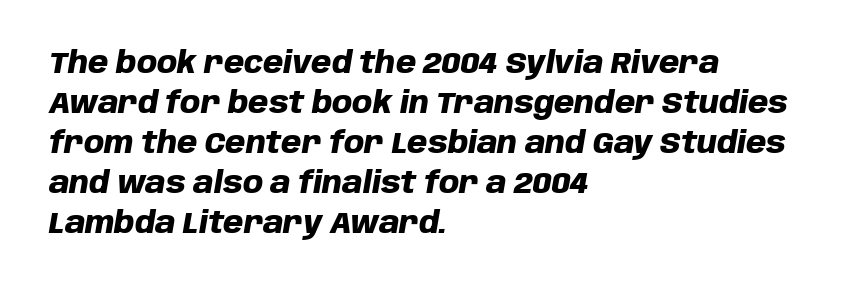
If you drew a line through each stem, it would be angled. The face used here is proportionally spaced, like ordinary book or web type. The block of text has a typical density, with ordinary space between rows. The rendering keeps characters at their native spacing.
